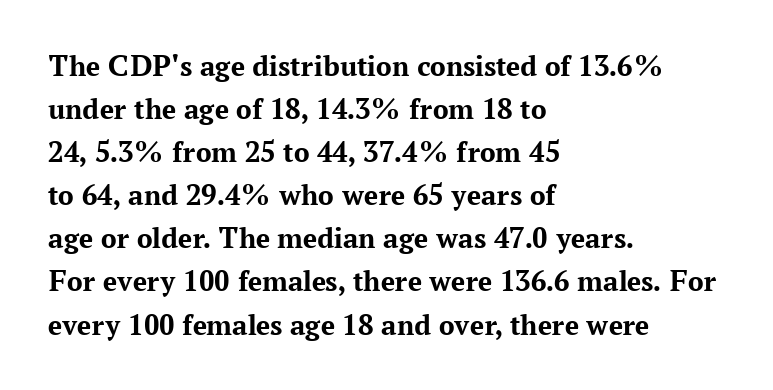
{"serif": "yes", "italic": "no", "bold": "yes", "weight": "bold", "width": "normal", "stroke_contrast": "medium", "x_height": "medium", "monospaced": "no", "underline": "no", "align": "left", "line_spacing": "normal", "line_spacing_ratio": 1.39, "letter_spacing": "normal", "letter_spacing_em": 0.0, "glyph_px": 31}
